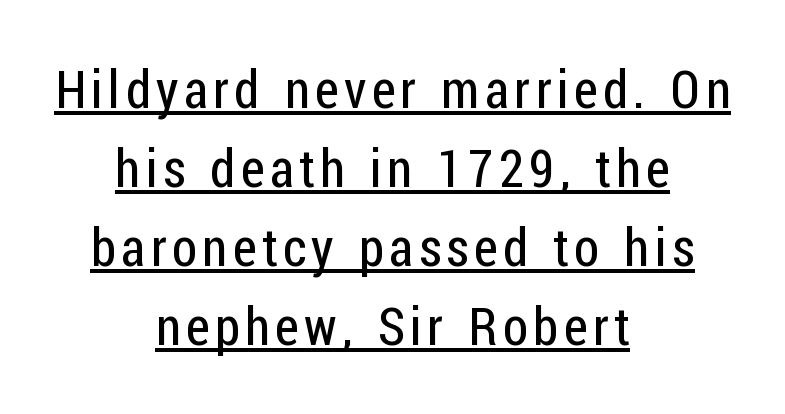
You could not count columns in this text — the font is proportionally spaced. This block has exactly the height ordinary leading produces. In terms of posture, this sample is upright. Serifs: no, the terminals of the letterforms are clean.
